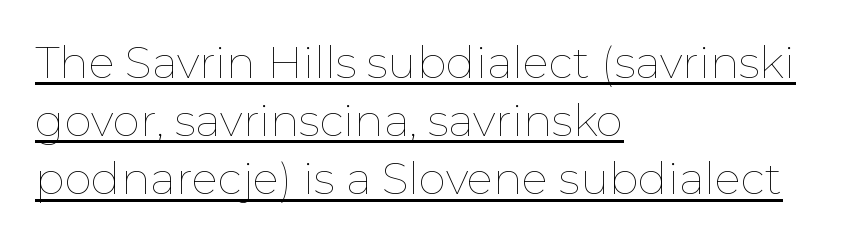
Q: Is the text bold? A: No.
Q: Is the text italic (slanted)? A: No, it is upright.
Q: Is the text underlined? A: Yes.
Q: How is the paragraph aligned? A: Left-aligned.
Q: Is the spacing between letters normal or unusually wide? A: Normal.
Q: Is the spacing between lines tight, normal or loose? A: Normal.
Q: Width (condensed, normal, or wide)? A: Normal.
Q: Stroke contrast? A: Low.
Q: x-height? A: Medium.
Q: Monospaced? A: No.
